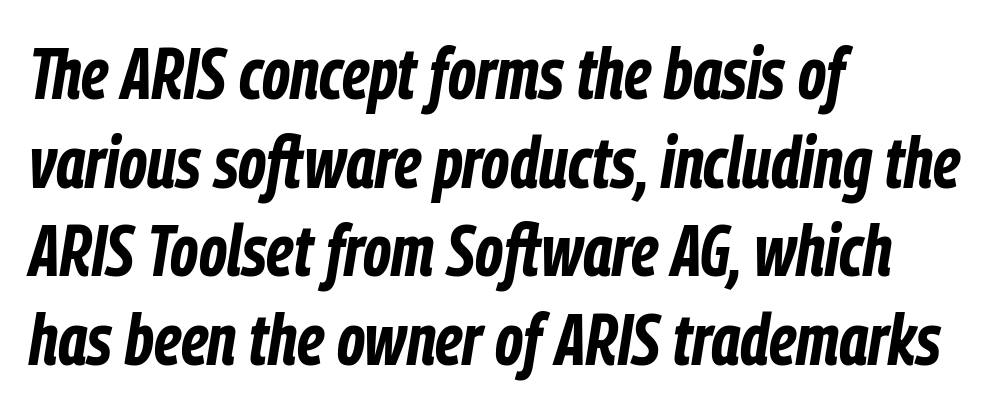
Words float on clear page, feet unadorned. Honestly, the letter spacing is just normal — you wouldn't notice it. Note the varied advance widths — an 'i' is clearly narrower than an 'm'. Characters are canted at an angle relative to the baseline's perpendicular. Summary of weight: heavy, a full bold.
